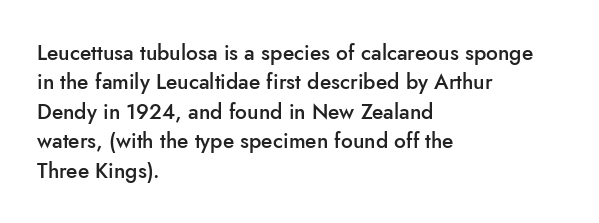
{"italic": "no", "bold": "semi", "underline": "no", "align": "left", "line_spacing": "normal", "line_spacing_ratio": 1.4, "letter_spacing": "normal", "letter_spacing_em": 0.0, "glyph_px": 21}
